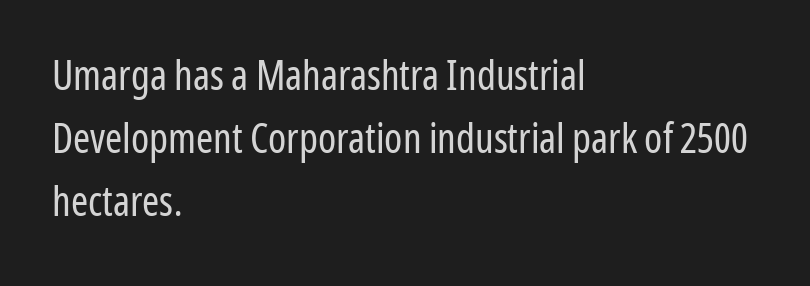
Q: Is the text bold? A: No.
Q: Is the text italic (slanted)? A: No, it is upright.
Q: Is the typeface a serif or a sans-serif typeface? A: Sans-serif.
Q: Is the text underlined? A: No.
Q: How is the paragraph aligned? A: Left-aligned.
Q: Is the spacing between letters normal or unusually wide? A: Normal.
Q: Is the spacing between lines tight, normal or loose? A: Normal.
Q: Width (condensed, normal, or wide)? A: Condensed.
Q: Stroke contrast? A: Low.
Q: x-height? A: Medium.
Q: Monospaced? A: No.
